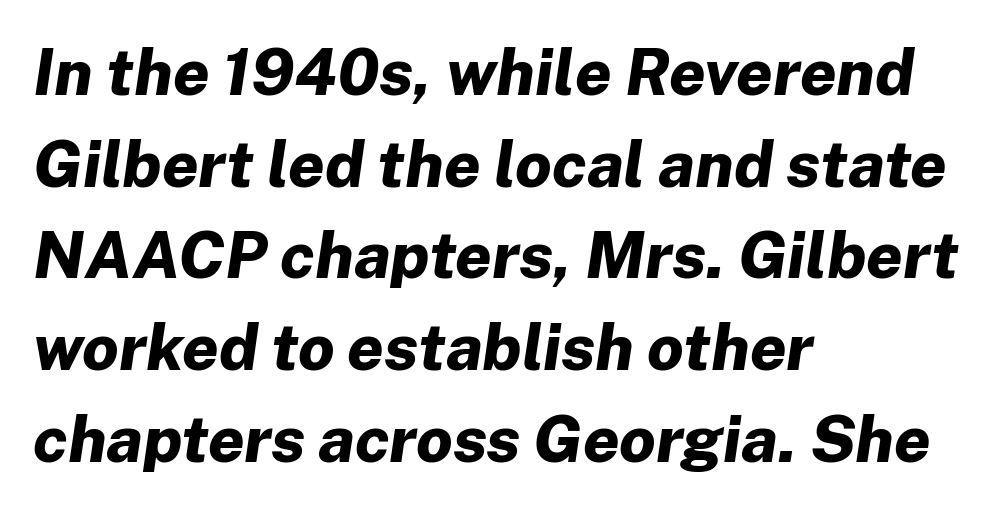
Q: Is the text bold? A: Yes.
Q: Is the text italic (slanted)? A: Yes, it leans right by about 8 degrees.
Q: Is the text underlined? A: No.
Q: How is the paragraph aligned? A: Left-aligned.
Q: Is the spacing between letters normal or unusually wide? A: Normal.
Q: Is the spacing between lines tight, normal or loose? A: Normal.
Q: Width (condensed, normal, or wide)? A: Normal.
Q: Stroke contrast? A: Low.
Q: x-height? A: Medium.
Q: Monospaced? A: No.
